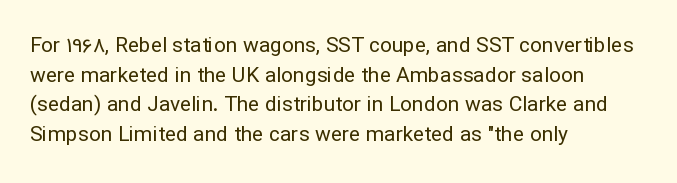
Quick note: underline off. Do the letters lean? They stand straight. The text block is weighted toward the left margin, trailing off unevenly rightward. This rendering leaves character spacing at its baseline value. Vertical spacing — default.
